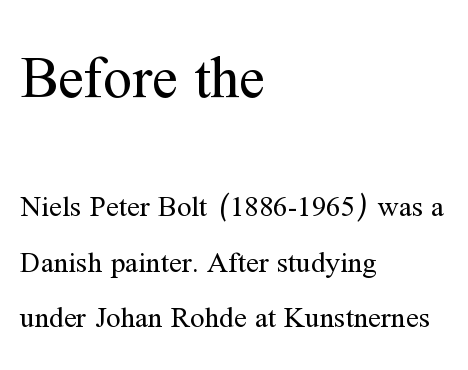
Spacing verdict: proportional, widths tailored to each character. Nobody drew a line under any word here. Scale decreases going downward across the two blocks. Default kerning and tracking; the words read as compact shapes.
